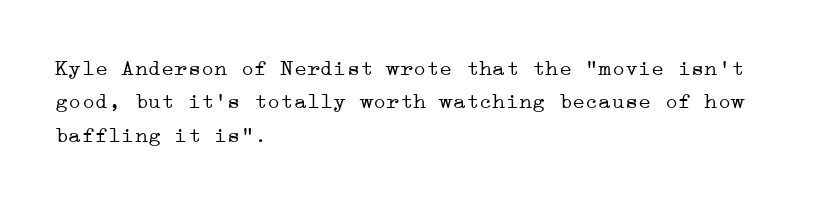
The image shows 22 px text type, upright; set left-aligned, normal line spacing (1.52x), normal letter spacing, not underlined.
